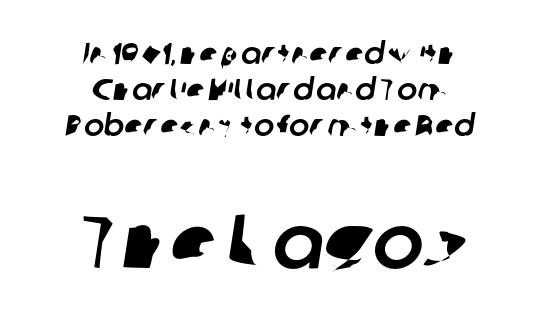
{"serif": "no", "width": "normal", "stroke_contrast": "low", "x_height": "medium", "monospaced": "no", "underline": "no", "align": "center", "line_spacing_ratio": 1.2, "letter_spacing": "normal", "letter_spacing_em": 0.0, "larger_block": "second", "size_ratio": 2.53, "glyph_px": 76}
